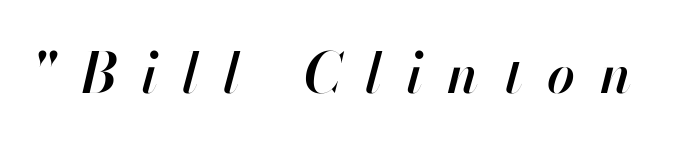
The image shows 55 px semibold type, italic (leaning right); set unusually wide letter spacing (+0.45 em), not underlined; high stroke contrast and a small x-height.
